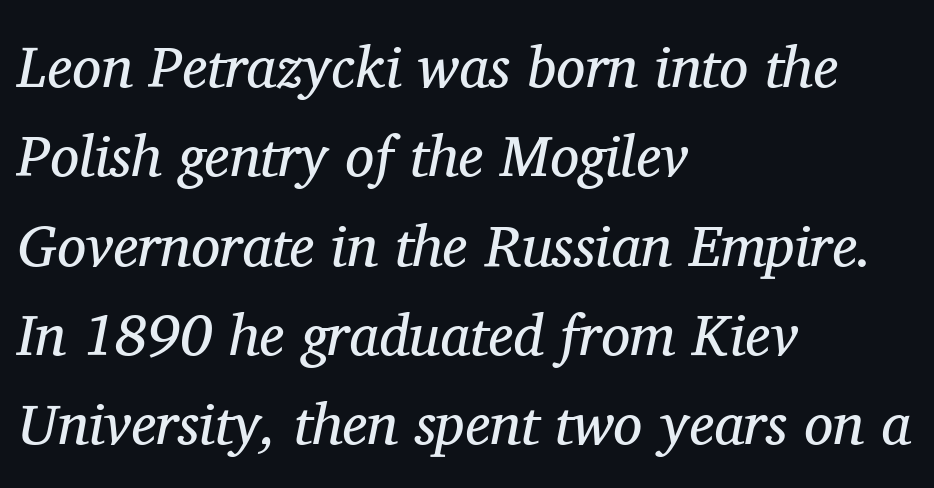
Q: Is the text bold? A: No.
Q: Is the text italic (slanted)? A: Yes, it leans right by about 11 degrees.
Q: Is the typeface a serif or a sans-serif typeface? A: Serif.
Q: Is the text underlined? A: No.
Q: How is the paragraph aligned? A: Left-aligned.
Q: Is the spacing between letters normal or unusually wide? A: Normal.
Q: Is the spacing between lines tight, normal or loose? A: Normal.
Q: Width (condensed, normal, or wide)? A: Normal.
Q: Stroke contrast? A: Medium.
Q: x-height? A: Medium.
Q: Monospaced? A: No.
